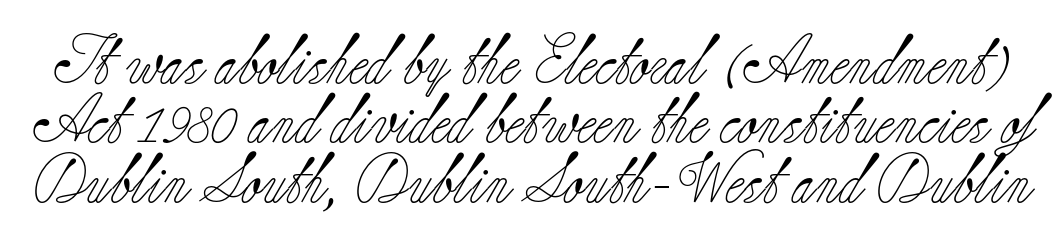
Q: Is the text bold? A: No.
Q: Is the text italic (slanted)? A: Yes.
Q: Is the typeface a serif or a sans-serif typeface? A: Serif.
Q: Is the text underlined? A: No.
Q: Is the spacing between letters normal or unusually wide? A: Normal.
Q: Width (condensed, normal, or wide)? A: Normal.
Q: Stroke contrast? A: Low.
Q: x-height? A: Small.
Q: Monospaced? A: No.
